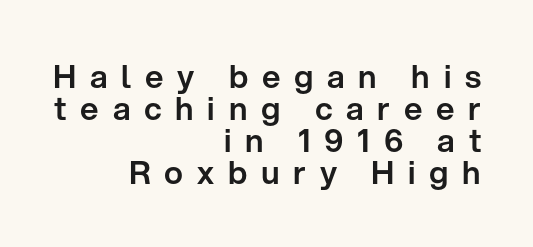
{"serif": "no", "italic": "no", "width": "normal", "stroke_contrast": "low", "x_height": "medium", "monospaced": "no", "underline": "no", "align": "right", "line_spacing": "tight", "line_spacing_ratio": 1.0, "letter_spacing": "wide", "letter_spacing_em": 0.43, "glyph_px": 32}
